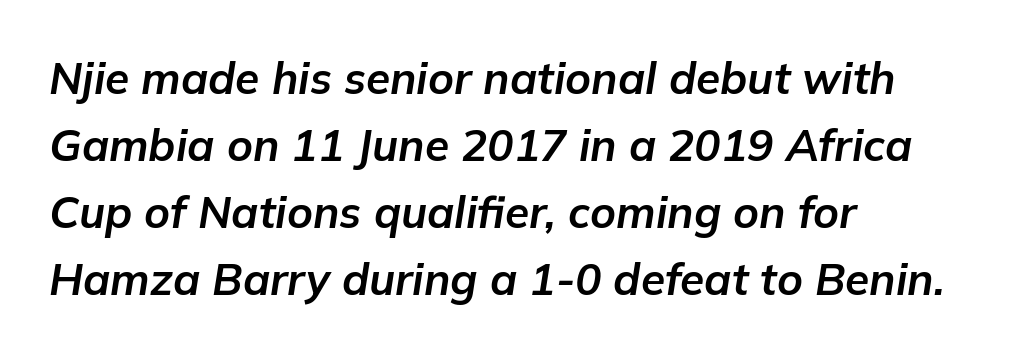
The image shows 44 px bold type, italic (leaning right); set left-aligned, normal line spacing (1.52x), normal letter spacing, not underlined; low stroke contrast and a medium x-height.
